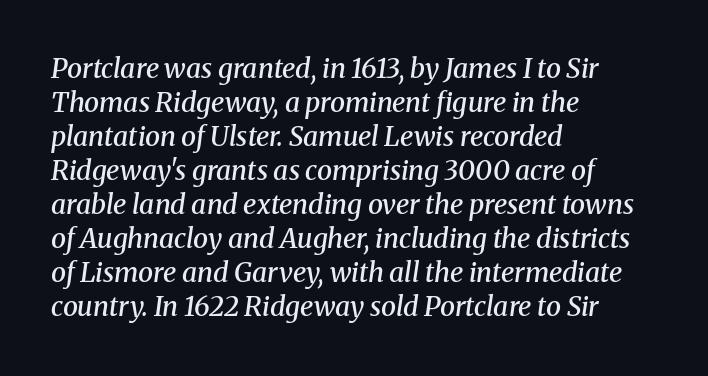
Q: Is the text bold? A: Semi-bold.
Q: Is the text italic (slanted)? A: Yes, it leans right by about 8 degrees.
Q: Is the text underlined? A: No.
Q: How is the paragraph aligned? A: Left-aligned.
Q: Is the spacing between letters normal or unusually wide? A: Normal.
Q: Is the spacing between lines tight, normal or loose? A: Normal.
